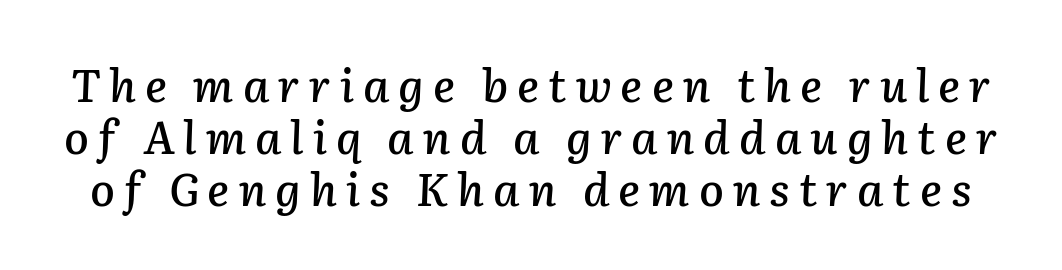
The image shows 45 px text type, italic (leaning right); set line spacing 1.16x, unusually wide letter spacing (+0.2 em), not underlined; low stroke contrast and a medium x-height.
